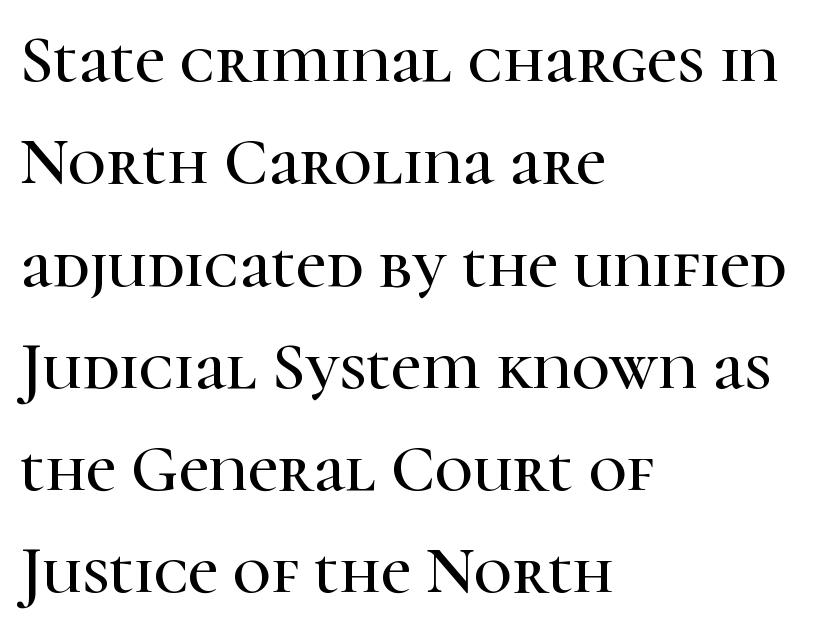
Q: Is the text italic (slanted)? A: No, it is upright.
Q: Is the typeface a serif or a sans-serif typeface? A: Serif.
Q: Is the text underlined? A: No.
Q: How is the paragraph aligned? A: Left-aligned.
Q: Is the spacing between letters normal or unusually wide? A: Normal.
Q: Is the spacing between lines tight, normal or loose? A: Normal.
Q: Width (condensed, normal, or wide)? A: Normal.
Q: Stroke contrast? A: High.
Q: x-height? A: Medium.
Q: Monospaced? A: No.
